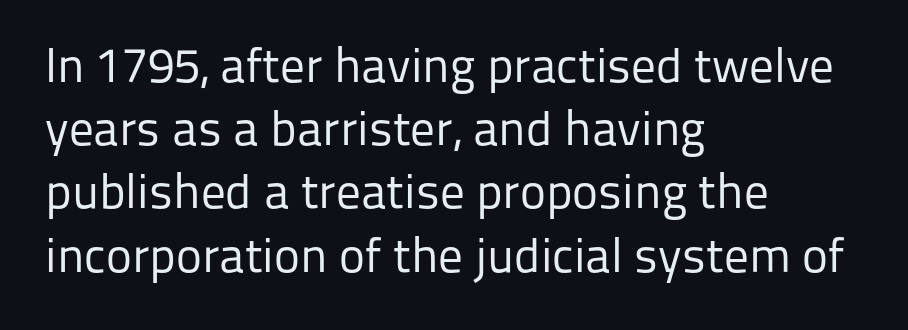
Check under the words: just untouched page. Is this a fixed-width face? No — the glyphs have proportional, varying widths. Is the block centered? No — it sits flush against the left margin. The designer went with a sans here, leaving each stem footless. The lettering stays uniformly vertical, giving the passage a roman look.
